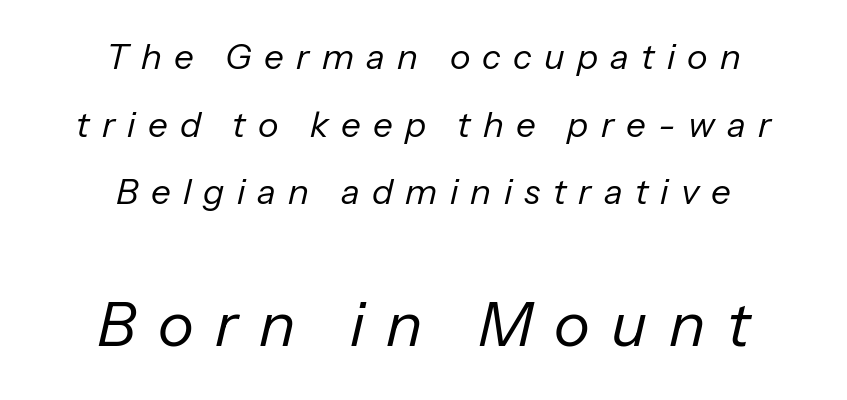
Q: Is the text bold? A: No.
Q: Is the text italic (slanted)? A: Yes, it leans right by about 13 degrees.
Q: Is the text underlined? A: No.
Q: How is the paragraph aligned? A: Centered.
Q: Is the spacing between letters normal or unusually wide? A: Unusually wide.
Q: Is the spacing between lines tight, normal or loose? A: Loose.
Q: Which block of text is set in a larger size, the first (top) or the second (bottom)? A: The second (bottom) one.
Q: Width (condensed, normal, or wide)? A: Normal.
Q: Stroke contrast? A: Low.
Q: x-height? A: Medium.
Q: Monospaced? A: No.
